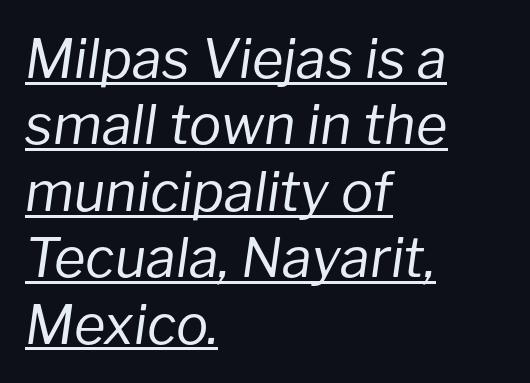
The image shows 54 px regular-weight type, italic (leaning right); set left-aligned, line spacing 1.23x, normal letter spacing, underlined; low stroke contrast and a medium x-height.
